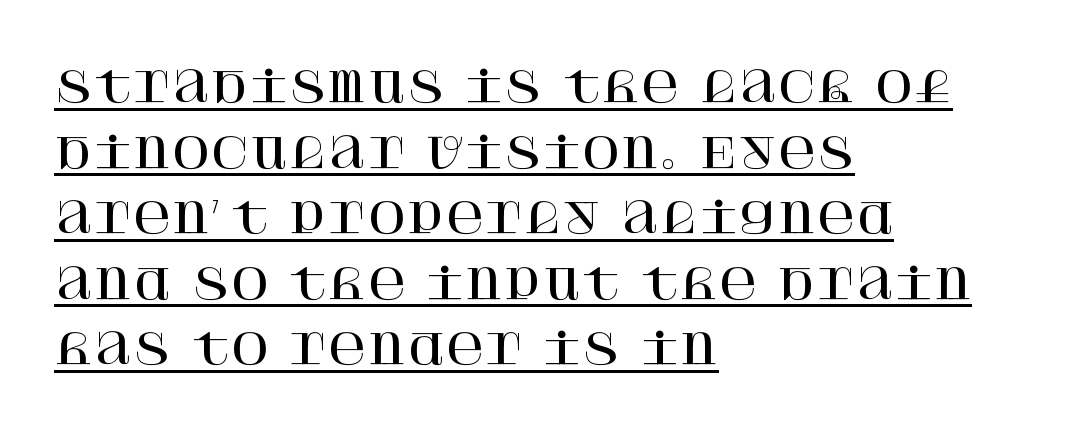
The image shows 42 px serif type, upright; set left-aligned, normal line spacing (1.56x), normal letter spacing, underlined; high stroke contrast and a large x-height.
